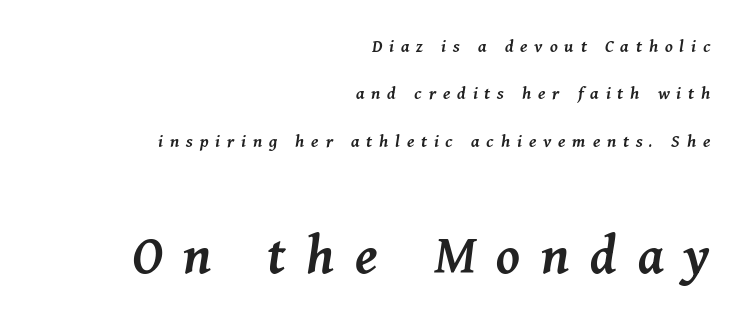
{"italic": "yes", "lean": "right", "slant_degrees": 11, "bold": "semi", "weight": "semibold", "width": "normal", "stroke_contrast": "medium", "x_height": "medium", "monospaced": "no", "underline": "no", "align": "right", "line_spacing": "loose", "line_spacing_ratio": 2.5, "letter_spacing": "wide", "letter_spacing_em": 0.36, "larger_block": "second", "size_ratio": 3.05, "glyph_px": 58}
